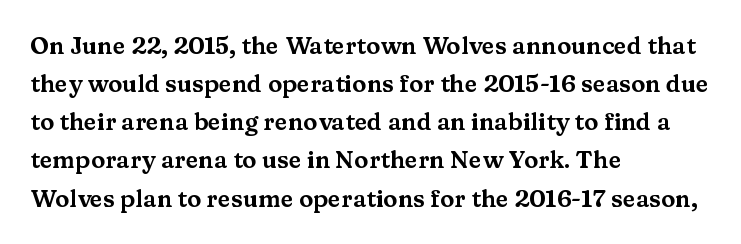
Q: Is the text italic (slanted)? A: No, it is upright.
Q: Is the text underlined? A: No.
Q: How is the paragraph aligned? A: Left-aligned.
Q: Is the spacing between letters normal or unusually wide? A: Normal.
Q: Is the spacing between lines tight, normal or loose? A: Normal.
